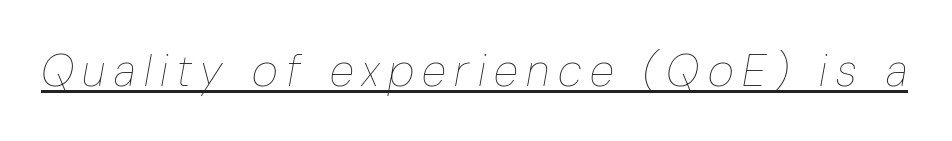
Q: Is the text bold? A: No.
Q: Is the text italic (slanted)? A: Yes, it leans right by about 10 degrees.
Q: Is the text underlined? A: Yes.
Q: Width (condensed, normal, or wide)? A: Condensed.
Q: Stroke contrast? A: Low.
Q: x-height? A: Medium.
Q: Monospaced? A: No.
